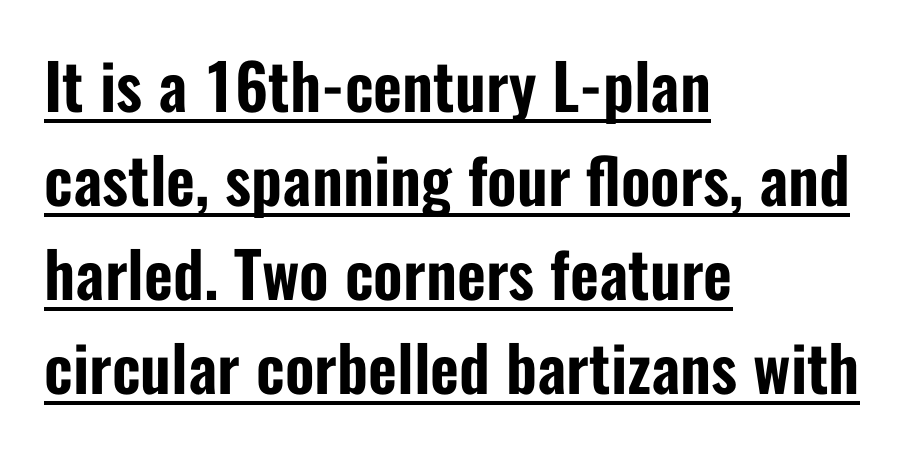
Q: Is the text italic (slanted)? A: No, it is upright.
Q: Is the typeface a serif or a sans-serif typeface? A: Sans-serif.
Q: Is the text underlined? A: Yes.
Q: How is the paragraph aligned? A: Left-aligned.
Q: Is the spacing between letters normal or unusually wide? A: Normal.
Q: Is the spacing between lines tight, normal or loose? A: Normal.
Q: Width (condensed, normal, or wide)? A: Condensed.
Q: Stroke contrast? A: Low.
Q: x-height? A: Medium.
Q: Monospaced? A: No.
